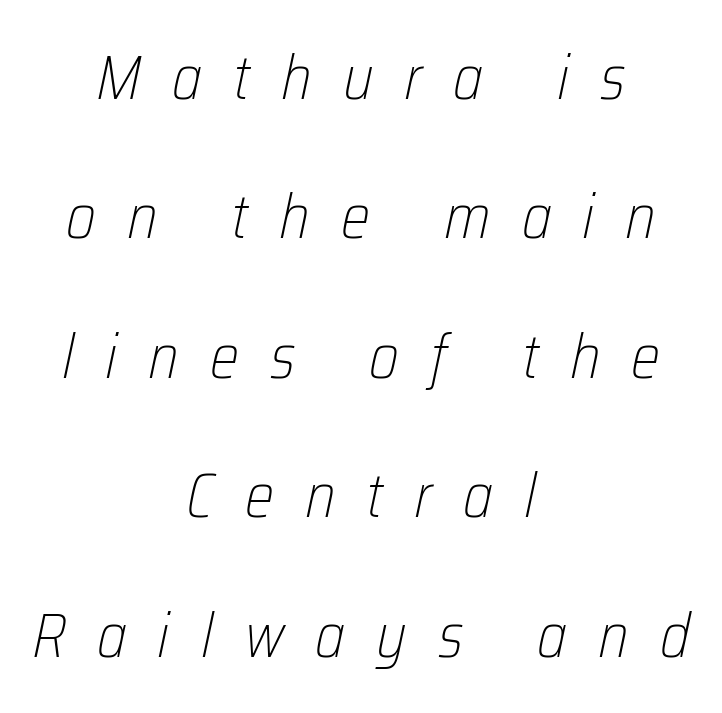
Q: Is the text bold? A: No.
Q: Is the text italic (slanted)? A: Yes, it leans right by about 12 degrees.
Q: Is the text underlined? A: No.
Q: How is the paragraph aligned? A: Centered.
Q: Is the spacing between letters normal or unusually wide? A: Unusually wide.
Q: Is the spacing between lines tight, normal or loose? A: Loose.
Q: Width (condensed, normal, or wide)? A: Condensed.
Q: Stroke contrast? A: Low.
Q: x-height? A: Medium.
Q: Monospaced? A: No.
